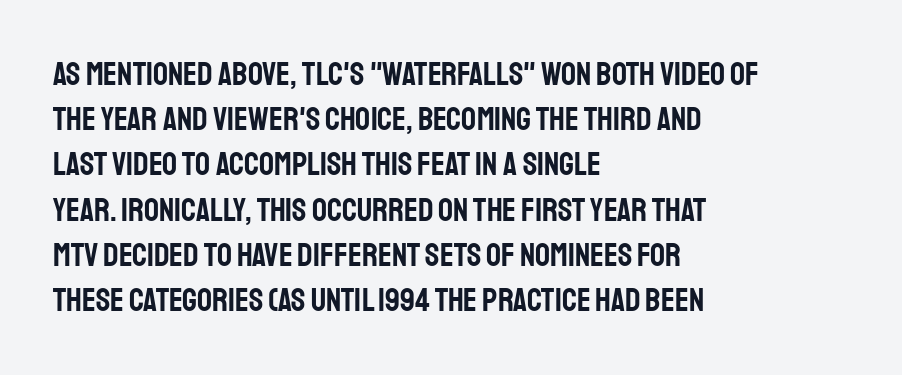
{"serif": "no", "italic": "no", "width": "condensed", "stroke_contrast": "low", "x_height": "large", "monospaced": "no", "underline": "no", "align": "left", "line_spacing": "normal", "line_spacing_ratio": 1.37, "letter_spacing": "normal", "letter_spacing_em": 0.0, "glyph_px": 33}
